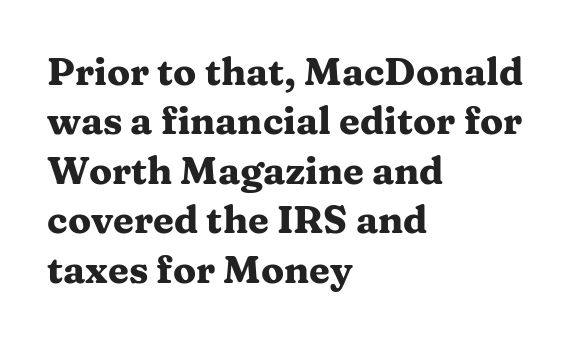
{"serif": "yes", "italic": "no", "bold": "yes", "weight": "heavy", "width": "wide", "stroke_contrast": "medium", "x_height": "medium", "monospaced": "no", "underline": "no", "align": "left", "line_spacing": "normal", "line_spacing_ratio": 1.3, "letter_spacing": "normal", "letter_spacing_em": 0.0, "glyph_px": 38}
